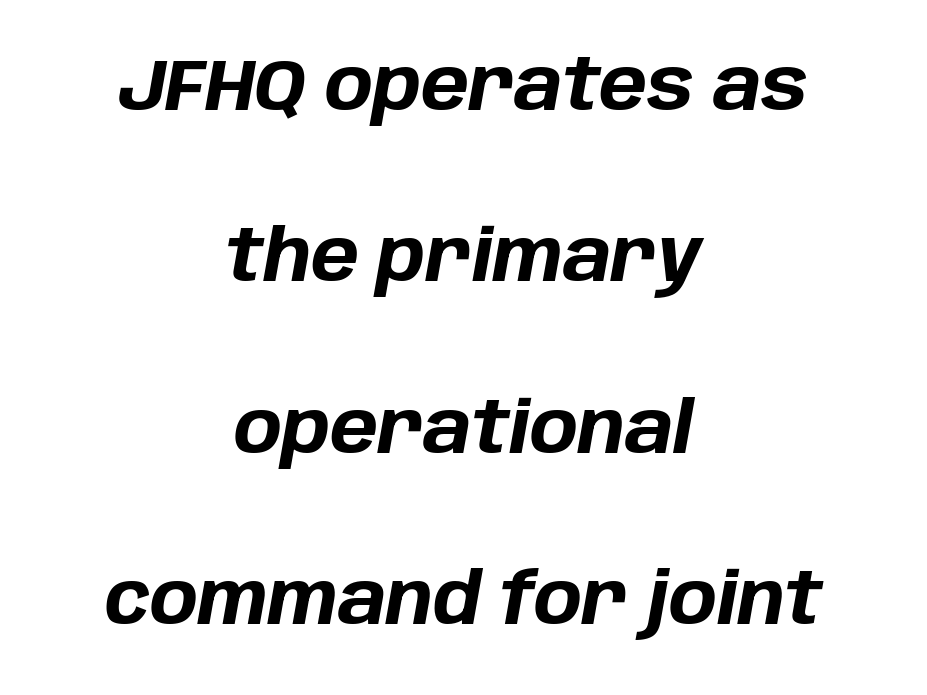
Notice how thick the strokes are: this is what a full bold looks like. The specimen reads as italic at a glance. Quick note: underline off. The block of text is sparse from top to bottom, with ample space between rows. Each letter keeps its own natural width here, so spacing adapts to shape. This sample is center-justified, so both line endings float freely.
